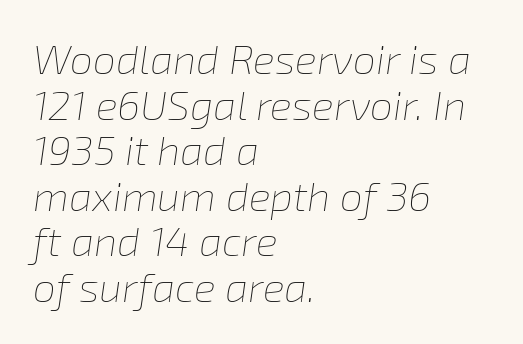
{"italic": "yes", "lean": "right", "slant_degrees": 8, "bold": "no", "weight": "thin", "width": "normal", "stroke_contrast": "low", "x_height": "medium", "monospaced": "no", "underline": "no", "align": "left", "line_spacing": "tight", "line_spacing_ratio": 1.11, "letter_spacing": "normal", "letter_spacing_em": 0.0, "glyph_px": 41}
